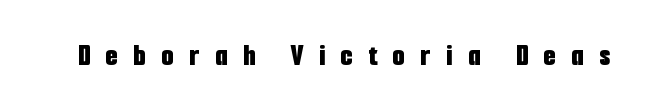
Looks like regular typesetting: each glyph gets only the width it needs. In terms of letterspacing, this is a distinctly airy, spread setting. The specimen reads as upright at a glance. Descenders hang freely into open space. Strokes here are thick enough to call this a true bold.
